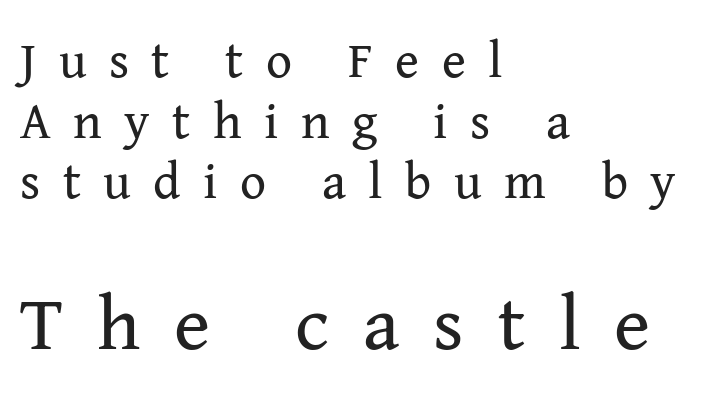
Q: Is the text bold? A: No.
Q: Is the text italic (slanted)? A: No, it is upright.
Q: Is the typeface a serif or a sans-serif typeface? A: Serif.
Q: Is the text underlined? A: No.
Q: How is the paragraph aligned? A: Left-aligned.
Q: Is the spacing between letters normal or unusually wide? A: Unusually wide.
Q: Which block of text is set in a larger size, the first (top) or the second (bottom)? A: The second (bottom) one.
Q: Width (condensed, normal, or wide)? A: Normal.
Q: Stroke contrast? A: Medium.
Q: x-height? A: Medium.
Q: Monospaced? A: No.
